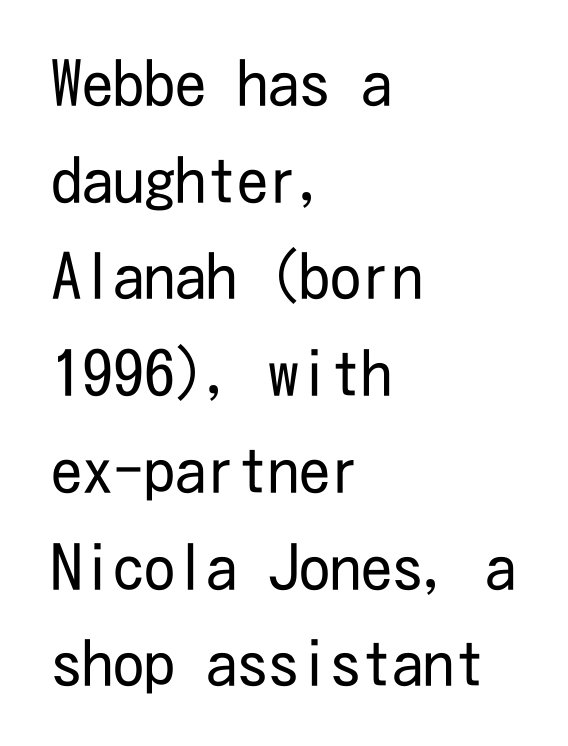
Q: Is the text bold? A: No.
Q: Is the text italic (slanted)? A: No, it is upright.
Q: Is the typeface a serif or a sans-serif typeface? A: Sans-serif.
Q: Is the text underlined? A: No.
Q: How is the paragraph aligned? A: Left-aligned.
Q: Is the spacing between letters normal or unusually wide? A: Normal.
Q: Is the spacing between lines tight, normal or loose? A: Normal.
Q: Width (condensed, normal, or wide)? A: Condensed.
Q: Stroke contrast? A: Low.
Q: x-height? A: Medium.
